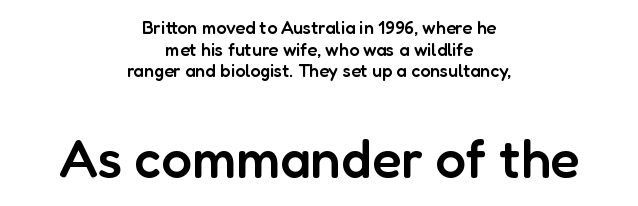
Q: Is the text bold? A: Semi-bold.
Q: Is the text italic (slanted)? A: No, it is upright.
Q: Is the typeface a serif or a sans-serif typeface? A: Sans-serif.
Q: Is the text underlined? A: No.
Q: How is the paragraph aligned? A: Centered.
Q: Is the spacing between letters normal or unusually wide? A: Normal.
Q: Which block of text is set in a larger size, the first (top) or the second (bottom)? A: The second (bottom) one.
Q: Width (condensed, normal, or wide)? A: Normal.
Q: Stroke contrast? A: Low.
Q: x-height? A: Medium.
Q: Monospaced? A: No.
